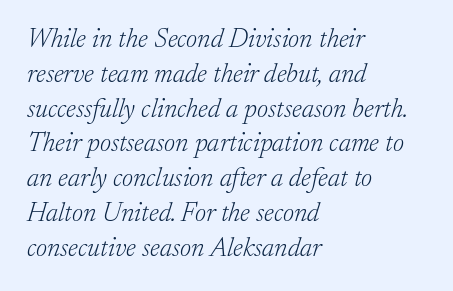
The image shows 27 px text type, italic (leaning right); set left-aligned, normal line spacing (1.29x), normal letter spacing, not underlined.
